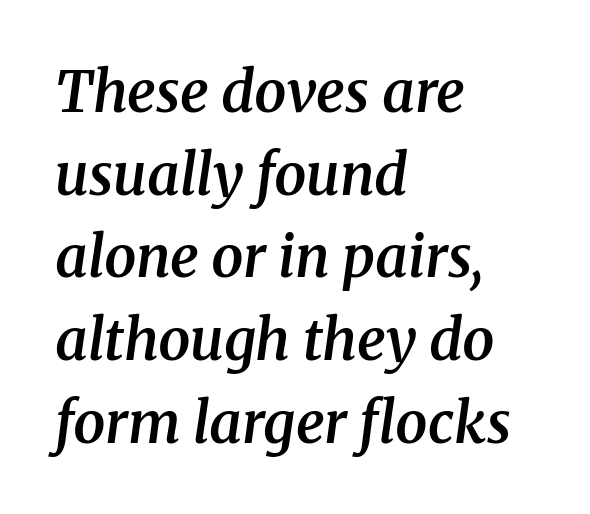
Q: Is the text bold? A: Semi-bold.
Q: Is the text italic (slanted)? A: Yes, it leans right by about 8 degrees.
Q: Is the typeface a serif or a sans-serif typeface? A: Serif.
Q: Is the text underlined? A: No.
Q: How is the paragraph aligned? A: Left-aligned.
Q: Is the spacing between letters normal or unusually wide? A: Normal.
Q: Is the spacing between lines tight, normal or loose? A: Normal.
Q: Width (condensed, normal, or wide)? A: Normal.
Q: Stroke contrast? A: Medium.
Q: x-height? A: Medium.
Q: Monospaced? A: No.
